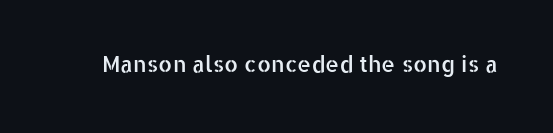
Q: Is the text italic (slanted)? A: No, it is upright.
Q: Is the text underlined? A: No.
Q: Is the spacing between letters normal or unusually wide? A: Normal.
